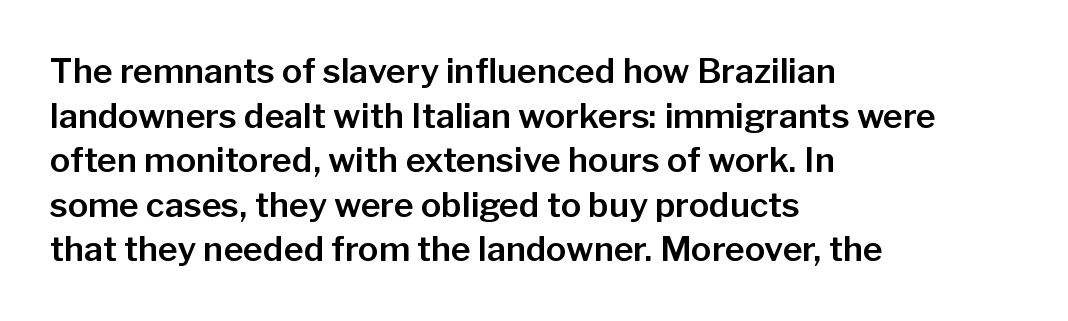
Q: Is the text italic (slanted)? A: No, it is upright.
Q: Is the typeface a serif or a sans-serif typeface? A: Sans-serif.
Q: Is the text underlined? A: No.
Q: How is the paragraph aligned? A: Left-aligned.
Q: Is the spacing between letters normal or unusually wide? A: Normal.
Q: Is the spacing between lines tight, normal or loose? A: Normal.
Q: Width (condensed, normal, or wide)? A: Normal.
Q: Stroke contrast? A: Low.
Q: x-height? A: Medium.
Q: Monospaced? A: No.
